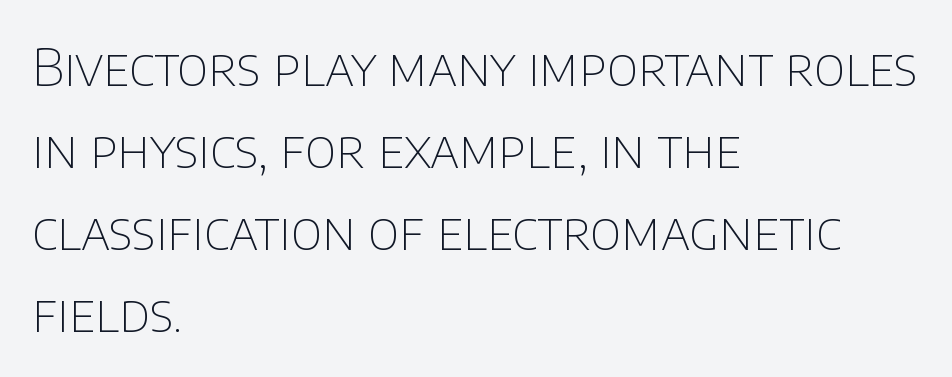
Q: Is the text bold? A: No.
Q: Is the text italic (slanted)? A: No, it is upright.
Q: Is the typeface a serif or a sans-serif typeface? A: Sans-serif.
Q: Is the text underlined? A: No.
Q: How is the paragraph aligned? A: Left-aligned.
Q: Is the spacing between letters normal or unusually wide? A: Normal.
Q: Is the spacing between lines tight, normal or loose? A: Normal.
Q: Width (condensed, normal, or wide)? A: Normal.
Q: Stroke contrast? A: Low.
Q: x-height? A: Large.
Q: Monospaced? A: No.
